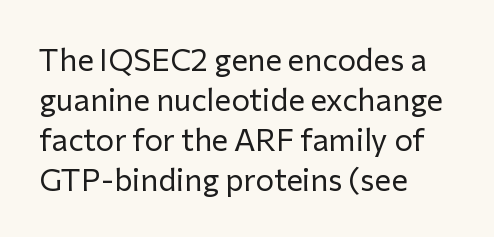
The image shows 31 px regular-weight sans-serif type, upright; set left-aligned, normal line spacing (1.29x), normal letter spacing, not underlined; low stroke contrast and a medium x-height.
